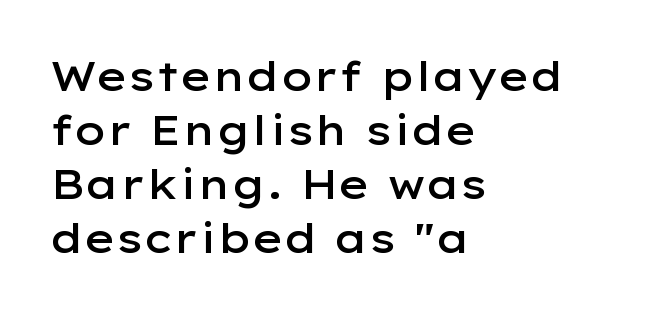
The image shows 41 px semibold, wide sans-serif type, upright; set left-aligned, normal line spacing (1.32x), normal letter spacing, not underlined; low stroke contrast and a medium x-height.
